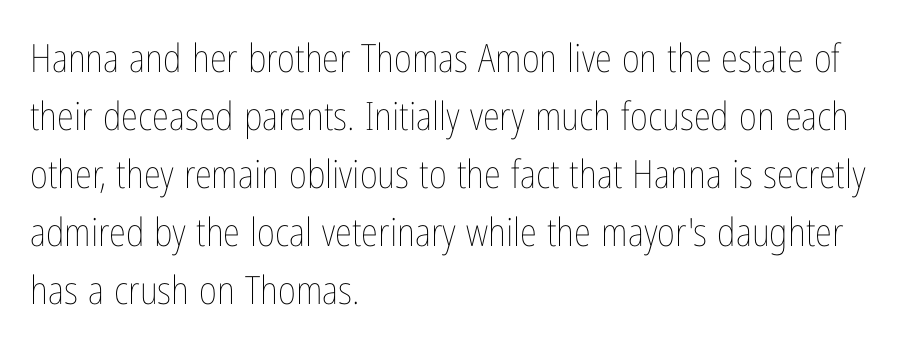
{"italic": "no", "bold": "no", "weight": "thin", "width": "condensed", "stroke_contrast": "low", "x_height": "medium", "monospaced": "no", "underline": "no", "align": "left", "line_spacing": "normal", "line_spacing_ratio": 1.49, "letter_spacing": "normal", "letter_spacing_em": 0.0, "glyph_px": 39}
